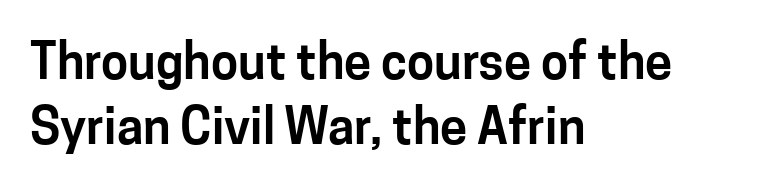
Q: Is the text italic (slanted)? A: No, it is upright.
Q: Is the typeface a serif or a sans-serif typeface? A: Sans-serif.
Q: Is the text underlined? A: No.
Q: How is the paragraph aligned? A: Left-aligned.
Q: Is the spacing between letters normal or unusually wide? A: Normal.
Q: Is the spacing between lines tight, normal or loose? A: Normal.
Q: Width (condensed, normal, or wide)? A: Normal.
Q: Stroke contrast? A: Low.
Q: x-height? A: Medium.
Q: Monospaced? A: No.
